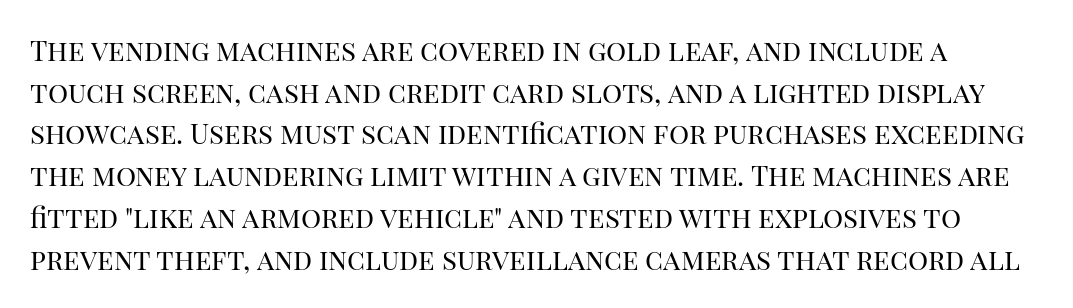
Q: Is the text bold? A: No.
Q: Is the text italic (slanted)? A: No, it is upright.
Q: Is the typeface a serif or a sans-serif typeface? A: Serif.
Q: Is the text underlined? A: No.
Q: Is the spacing between letters normal or unusually wide? A: Normal.
Q: Is the spacing between lines tight, normal or loose? A: Normal.
Q: Width (condensed, normal, or wide)? A: Normal.
Q: Stroke contrast? A: High.
Q: x-height? A: Large.
Q: Monospaced? A: No.
